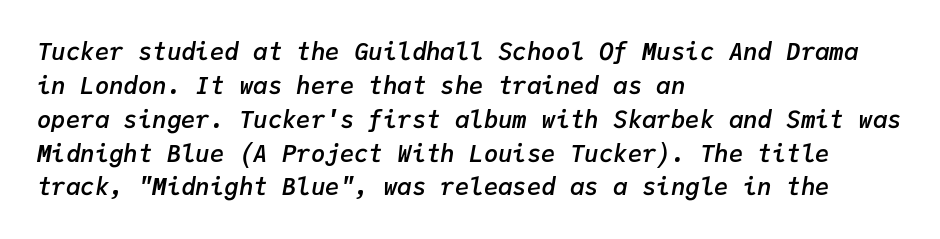
Q: Is the text bold? A: Semi-bold.
Q: Is the text italic (slanted)? A: Yes, it leans right by about 9 degrees.
Q: Is the text underlined? A: No.
Q: How is the paragraph aligned? A: Left-aligned.
Q: Is the spacing between letters normal or unusually wide? A: Normal.
Q: Is the spacing between lines tight, normal or loose? A: Normal.
